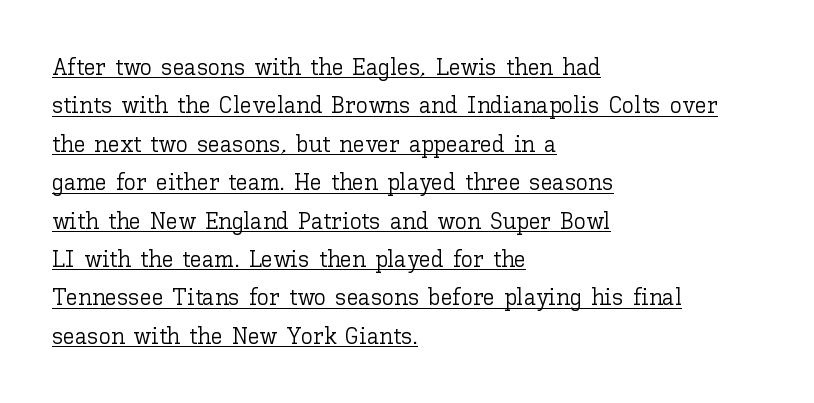
The image shows 24 px text type, upright; set left-aligned, normal line spacing (1.6x), normal letter spacing, underlined.
